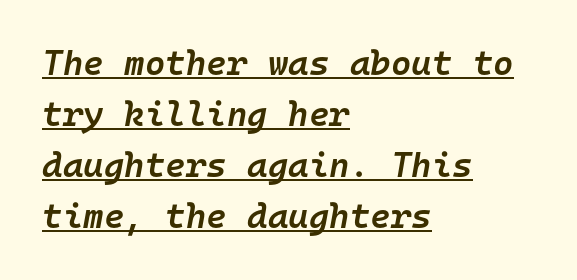
The image shows 35 px semibold type, italic (leaning right), monospaced; set left-aligned, normal line spacing (1.46x), normal letter spacing, underlined; low stroke contrast and a medium x-height.
